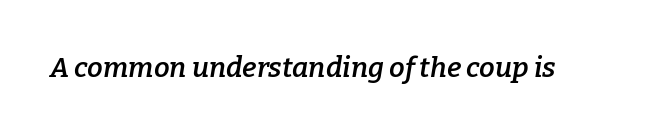
The image shows 28 px semibold serif type, italic (leaning right); set normal letter spacing, not underlined; low stroke contrast and a medium x-height.
